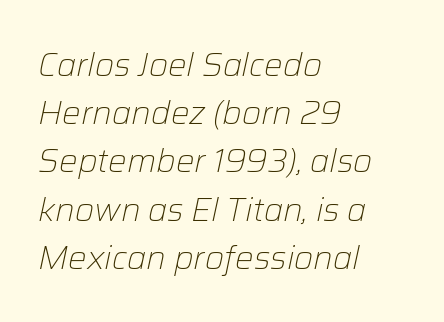
The text block is weighted toward the left margin, trailing off unevenly rightward. What stands out about the letter spacing? Nothing — it is the standard amount. The space directly below the letters is spotless. The typesetting does not lean heavy: it is not bold. You could not count columns in this text — the font is proportionally spaced. A typesetter would mark this as italic.
